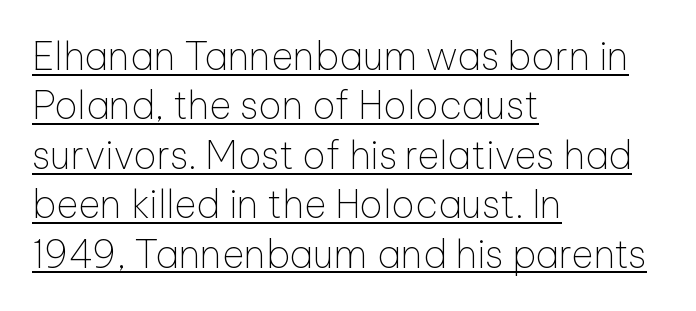
Looks like regular typesetting: each glyph gets only the width it needs. Nope, no serifs anywhere on these letters. Interline gaps are of average width in this sample. Does the lettering tilt? It doesn't — this is upright. Is this a heavy cut? Hardly; it is regular or lighter.
